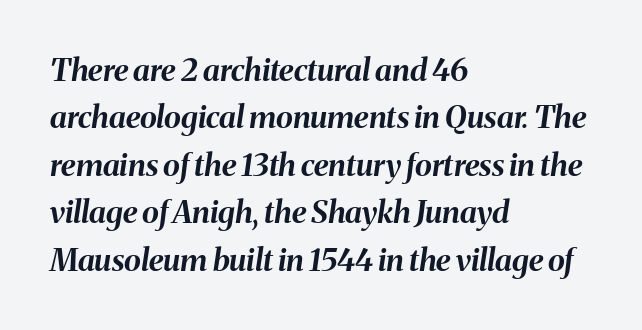
The image shows 31 px bold type, italic (leaning right); set left-aligned, normal line spacing (1.53x), normal letter spacing, not underlined; medium stroke contrast and a medium x-height.
